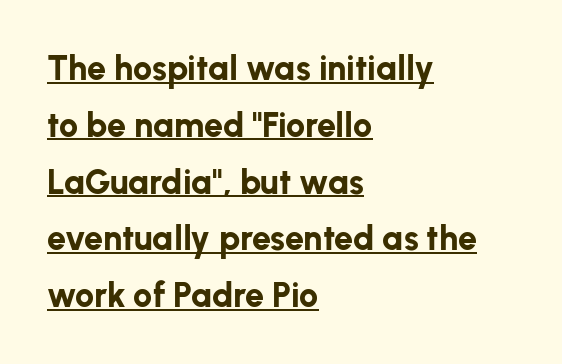
{"serif": "no", "italic": "no", "bold": "yes", "weight": "bold", "width": "normal", "stroke_contrast": "low", "x_height": "medium", "monospaced": "no", "underline": "yes", "align": "left", "line_spacing": "normal", "line_spacing_ratio": 1.67, "letter_spacing": "normal", "letter_spacing_em": 0.0, "glyph_px": 34}
